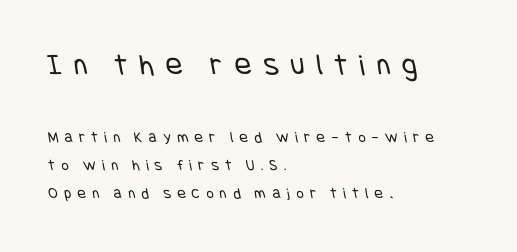
Q: Is the text bold? A: No.
Q: Is the typeface a serif or a sans-serif typeface? A: Sans-serif.
Q: Is the text underlined? A: No.
Q: How is the paragraph aligned? A: Left-aligned.
Q: Is the spacing between letters normal or unusually wide? A: Unusually wide.
Q: Which block of text is set in a larger size, the first (top) or the second (bottom)? A: The first (top) one.
Q: Width (condensed, normal, or wide)? A: Condensed.
Q: Stroke contrast? A: Low.
Q: x-height? A: Large.
